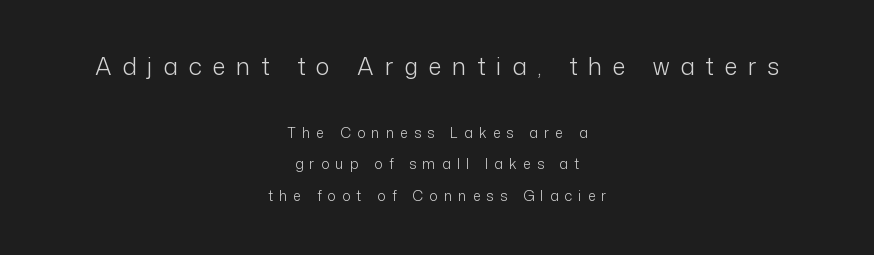
{"italic": "no", "bold": "no", "underline": "no", "align": "center", "line_spacing": "loose", "line_spacing_ratio": 2.27, "letter_spacing": "wide", "letter_spacing_em": 0.45, "larger_block": "first", "size_ratio": 1.71, "glyph_px": 24}
